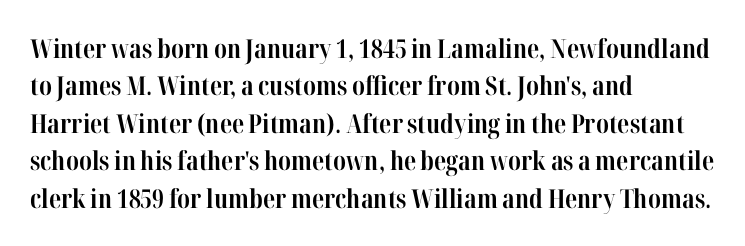
{"italic": "no", "bold": "yes", "underline": "no", "align": "left", "line_spacing": "normal", "line_spacing_ratio": 1.44, "letter_spacing": "normal", "letter_spacing_em": 0.0, "glyph_px": 26}
